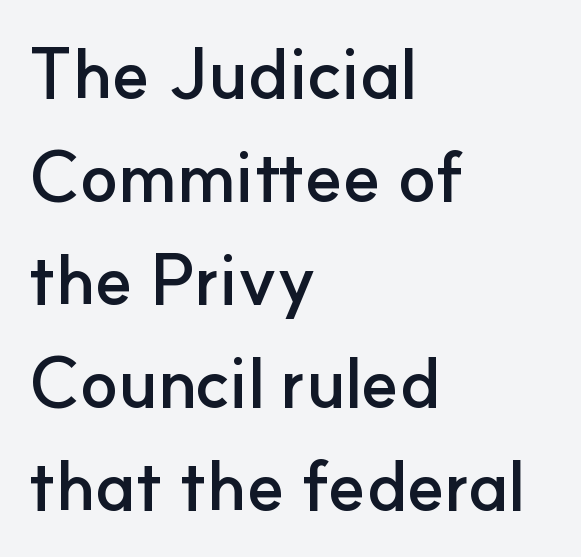
Q: Is the text bold? A: Yes.
Q: Is the text italic (slanted)? A: No, it is upright.
Q: Is the typeface a serif or a sans-serif typeface? A: Sans-serif.
Q: Is the text underlined? A: No.
Q: How is the paragraph aligned? A: Left-aligned.
Q: Is the spacing between letters normal or unusually wide? A: Normal.
Q: Is the spacing between lines tight, normal or loose? A: Normal.
Q: Width (condensed, normal, or wide)? A: Normal.
Q: Stroke contrast? A: Low.
Q: x-height? A: Small.
Q: Monospaced? A: No.
